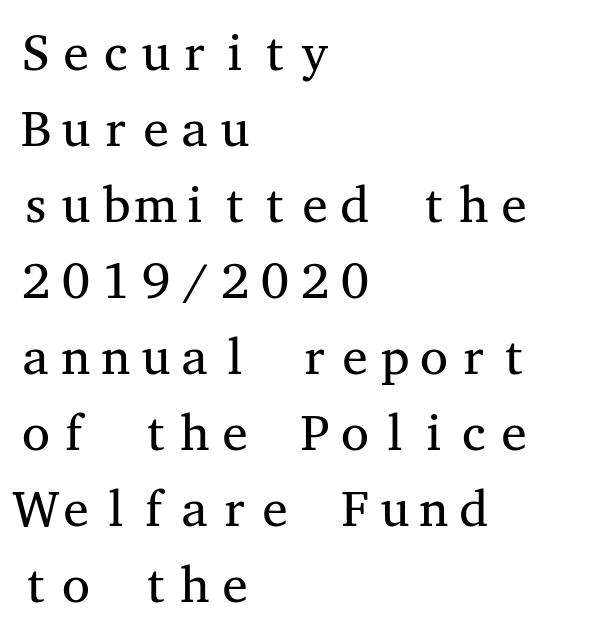
Q: Is the text bold? A: No.
Q: Is the text italic (slanted)? A: No, it is upright.
Q: Is the typeface a serif or a sans-serif typeface? A: Serif.
Q: Is the text underlined? A: No.
Q: How is the paragraph aligned? A: Left-aligned.
Q: Is the spacing between letters normal or unusually wide? A: Normal.
Q: Is the spacing between lines tight, normal or loose? A: Normal.
Q: Width (condensed, normal, or wide)? A: Wide.
Q: Stroke contrast? A: Medium.
Q: x-height? A: Medium.
Q: Monospaced? A: Yes.
